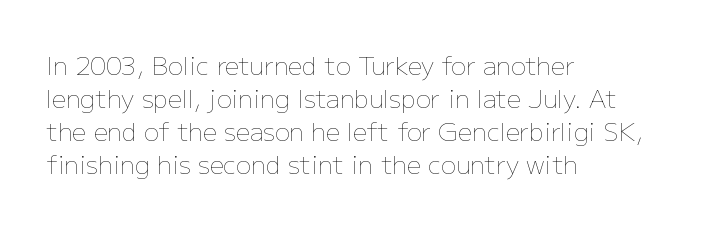
The setting favours the left margin, as ordinary paragraphs usually do. The letters stand upright; this is a roman face. Does the leading feel generous? No, just average. The passage shown has conventional tracking throughout. Each stroke keeps to a modest, everyday thickness or less.
